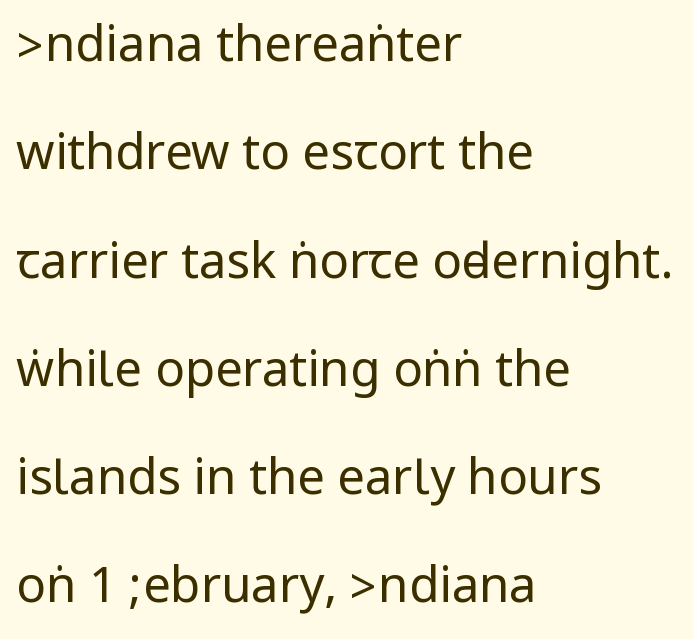
When letters stand straight like this, we call the style roman or upright. Compared with a centered layout, this one pins lines to the left instead. You could fit nearly another row in the gap between these rows. No feet cap the strokes, marking this as sans-serif type. The face looks like a standard text weight, possibly lighter.
